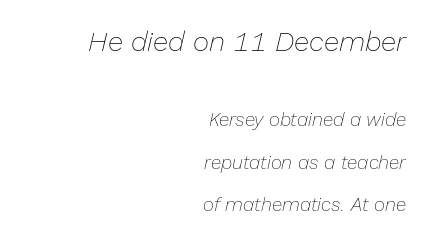
The image shows 28 px thin type, italic (leaning right); set right-aligned, loose line spacing (2.24x), normal letter spacing, not underlined; the first (top) block is 1.47x larger; low stroke contrast and a medium x-height.
